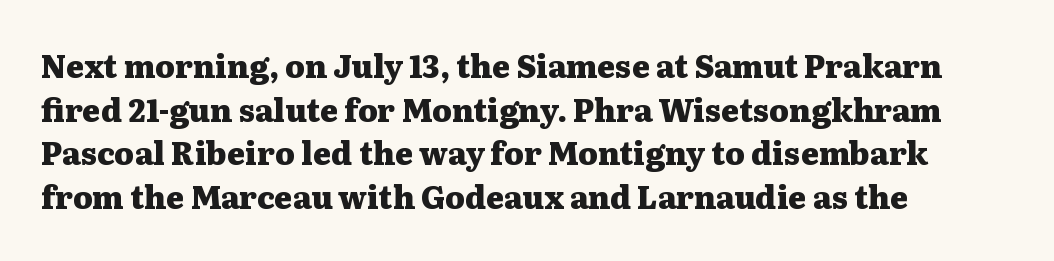
The image shows 31 px heavy, wide serif type, upright; set left-aligned, normal line spacing (1.41x), normal letter spacing, not underlined; medium stroke contrast and a medium x-height.
